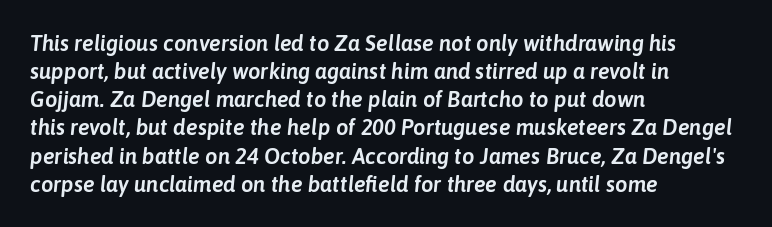
Q: Is the text italic (slanted)? A: Yes, it leans right by about 6 degrees.
Q: Is the text underlined? A: No.
Q: How is the paragraph aligned? A: Left-aligned.
Q: Is the spacing between letters normal or unusually wide? A: Normal.
Q: Is the spacing between lines tight, normal or loose? A: Normal.
